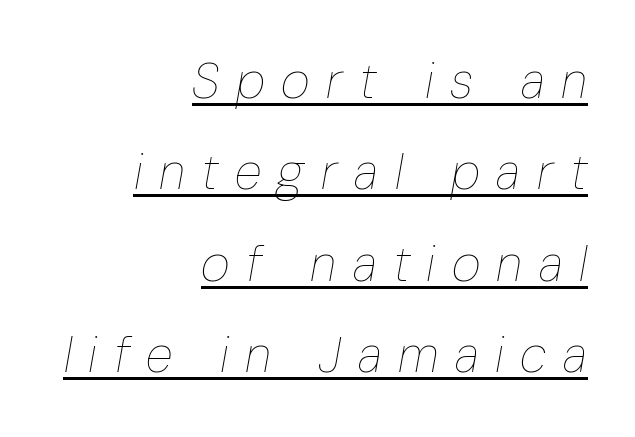
Q: Is the text bold? A: No.
Q: Is the text italic (slanted)? A: Yes, it leans right by about 10 degrees.
Q: Is the text underlined? A: Yes.
Q: How is the paragraph aligned? A: Right-aligned.
Q: Is the spacing between letters normal or unusually wide? A: Unusually wide.
Q: Width (condensed, normal, or wide)? A: Condensed.
Q: Stroke contrast? A: Low.
Q: x-height? A: Medium.
Q: Monospaced? A: No.
